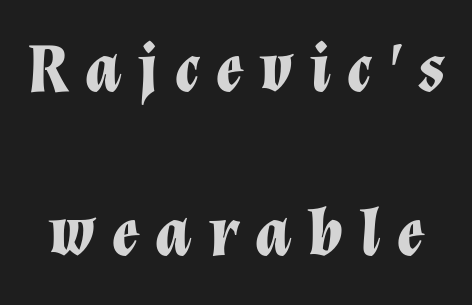
The image shows 70 px bold type, italic (leaning right); set loose line spacing (2.35x), unusually wide letter spacing (+0.24 em), not underlined; low stroke contrast and a medium x-height.
